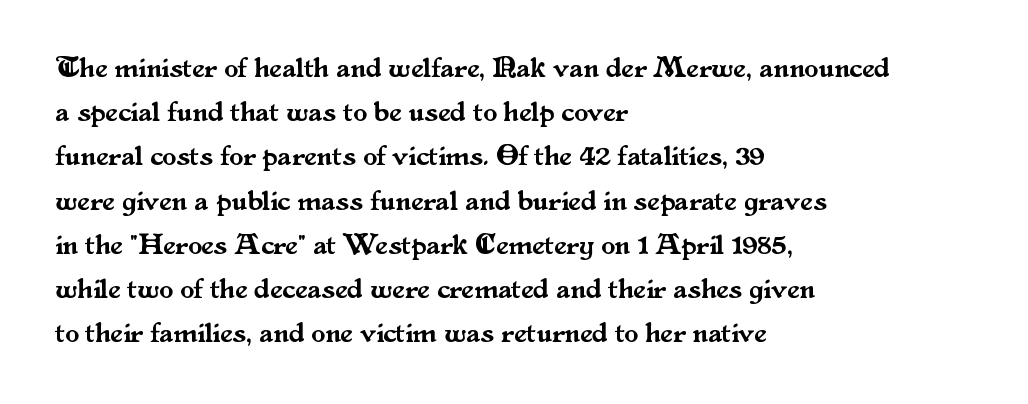
The image shows 28 px serif type, upright; set left-aligned, normal line spacing (1.58x), normal letter spacing, not underlined; medium stroke contrast and a small x-height.
